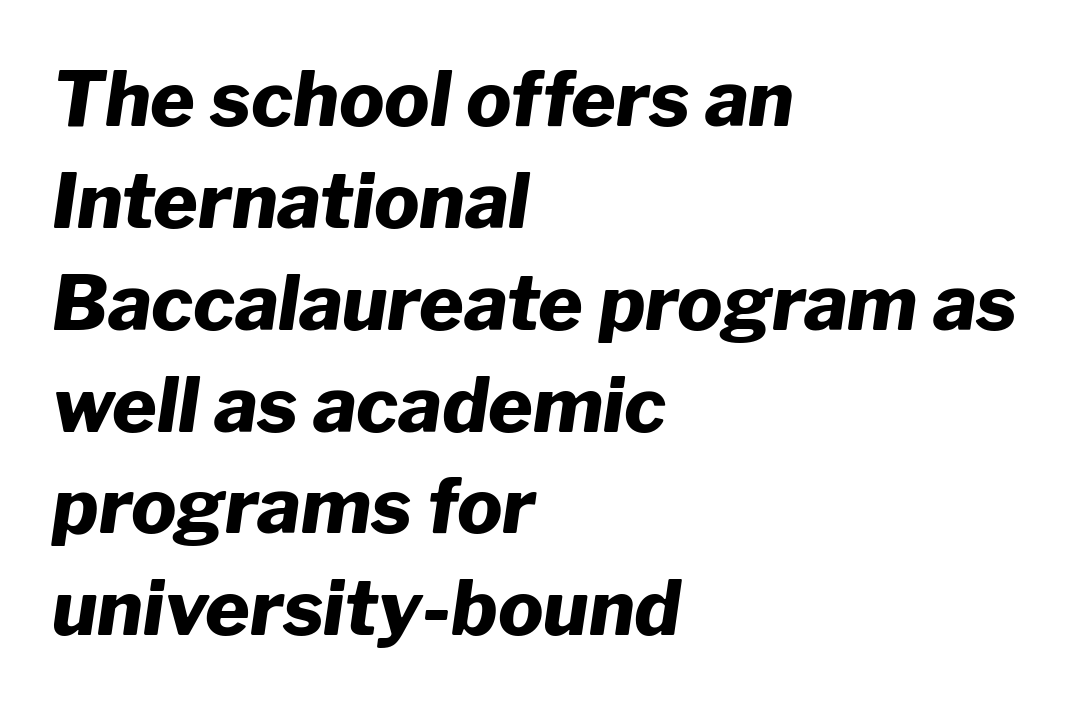
Q: Is the text bold? A: Yes.
Q: Is the text italic (slanted)? A: Yes, it leans right by about 8 degrees.
Q: Is the text underlined? A: No.
Q: How is the paragraph aligned? A: Left-aligned.
Q: Is the spacing between letters normal or unusually wide? A: Normal.
Q: Is the spacing between lines tight, normal or loose? A: Normal.
Q: Width (condensed, normal, or wide)? A: Normal.
Q: Stroke contrast? A: Low.
Q: x-height? A: Medium.
Q: Monospaced? A: No.
